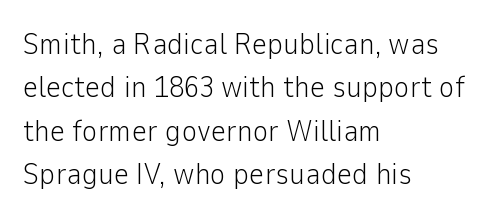
Q: Is the text bold? A: No.
Q: Is the text italic (slanted)? A: No, it is upright.
Q: Is the typeface a serif or a sans-serif typeface? A: Sans-serif.
Q: Is the text underlined? A: No.
Q: How is the paragraph aligned? A: Left-aligned.
Q: Is the spacing between letters normal or unusually wide? A: Normal.
Q: Is the spacing between lines tight, normal or loose? A: Normal.
Q: Width (condensed, normal, or wide)? A: Normal.
Q: Stroke contrast? A: Low.
Q: x-height? A: Medium.
Q: Monospaced? A: No.
